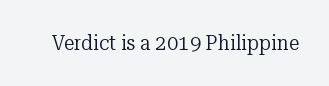
The passage shown is not underscored anywhere. The font's upright variant was chosen for this text. Stems here are at most as thick as an everyday book face. Observe the ordinary spacing: letters are neighbours, not strangers.
